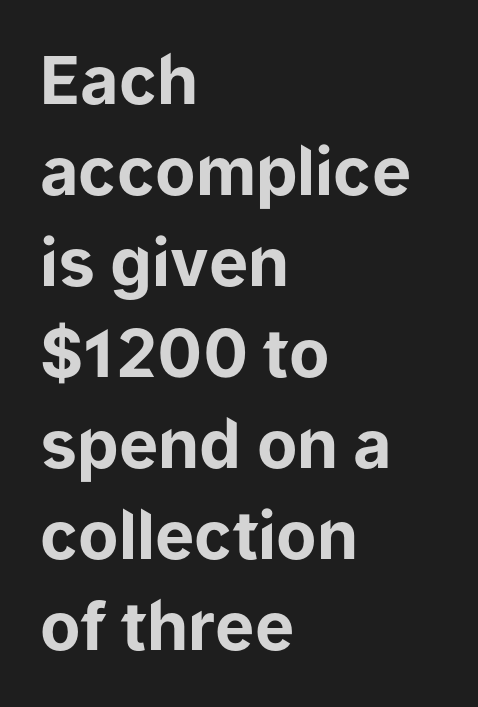
The image shows 66 px bold sans-serif type, upright; set left-aligned, normal line spacing (1.38x), normal letter spacing, not underlined; low stroke contrast and a medium x-height.
